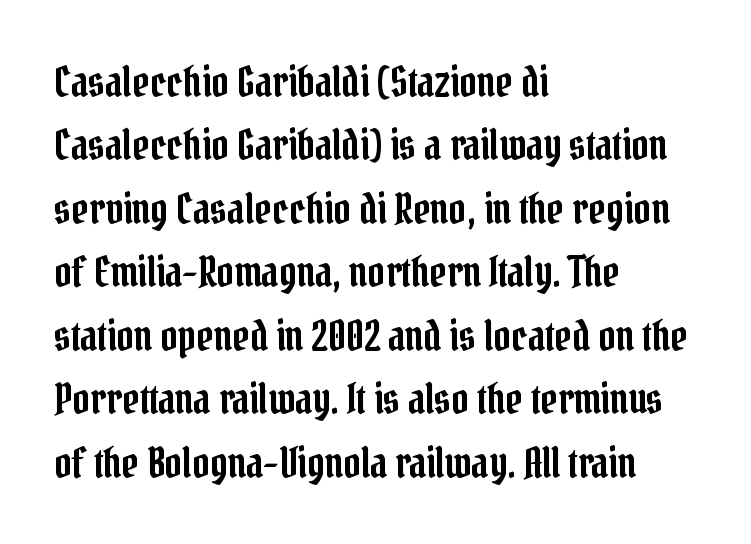
Each new line begins a customary step beneath the previous one. The space directly below the letters is spotless. I'd call this a serif setting — the letters wear small feet. The passage is arranged the way most books set body copy — flush left.
